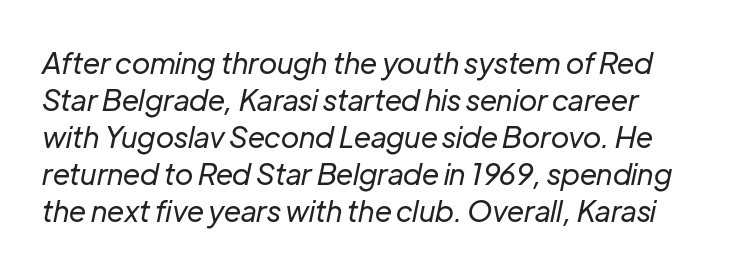
Q: Is the text bold? A: No.
Q: Is the text italic (slanted)? A: Yes, it leans right by about 12 degrees.
Q: Is the text underlined? A: No.
Q: Is the spacing between letters normal or unusually wide? A: Normal.
Q: Is the spacing between lines tight, normal or loose? A: Normal.
Q: Width (condensed, normal, or wide)? A: Normal.
Q: Stroke contrast? A: Low.
Q: x-height? A: Medium.
Q: Monospaced? A: No.
